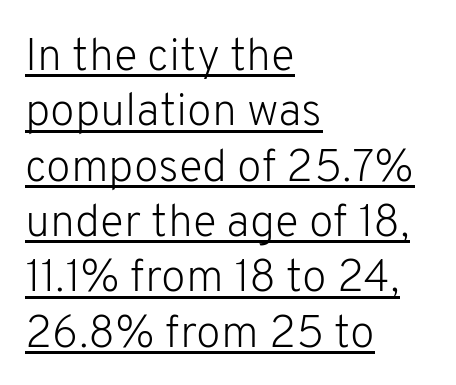
Q: Is the text bold? A: No.
Q: Is the text italic (slanted)? A: No, it is upright.
Q: Is the typeface a serif or a sans-serif typeface? A: Sans-serif.
Q: Is the text underlined? A: Yes.
Q: How is the paragraph aligned? A: Left-aligned.
Q: Is the spacing between letters normal or unusually wide? A: Normal.
Q: Width (condensed, normal, or wide)? A: Normal.
Q: Stroke contrast? A: Low.
Q: x-height? A: Medium.
Q: Monospaced? A: No.
